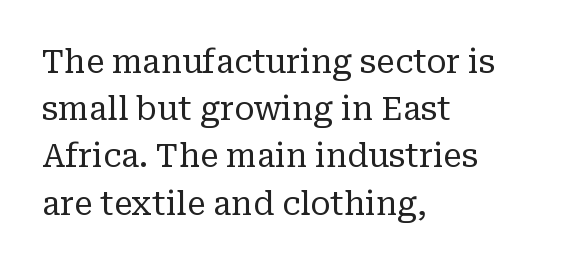
The image shows 33 px regular-weight serif type, upright; set left-aligned, normal line spacing (1.43x), normal letter spacing, not underlined; low stroke contrast and a medium x-height.
